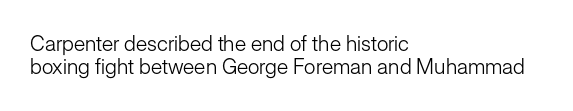
Q: Is the text bold? A: No.
Q: Is the text italic (slanted)? A: No, it is upright.
Q: Is the text underlined? A: No.
Q: How is the paragraph aligned? A: Left-aligned.
Q: Is the spacing between letters normal or unusually wide? A: Normal.
Q: Is the spacing between lines tight, normal or loose? A: Tight.
